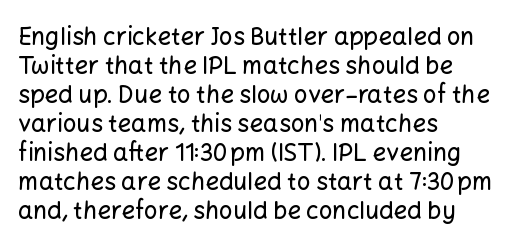
Q: Is the text italic (slanted)? A: No, it is upright.
Q: Is the text underlined? A: No.
Q: How is the paragraph aligned? A: Left-aligned.
Q: Is the spacing between letters normal or unusually wide? A: Normal.
